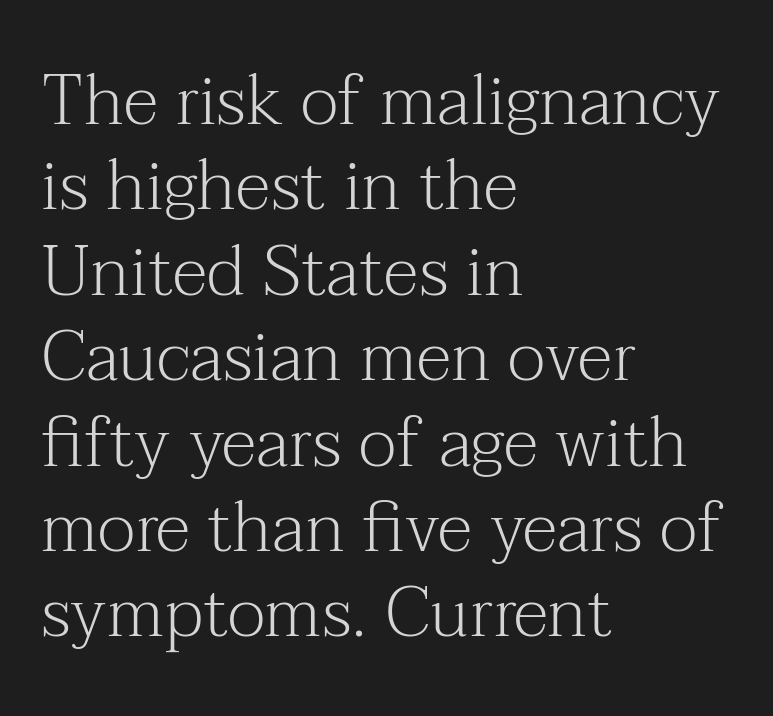
The area under the type is left untouched. The face looks like a standard text weight, possibly lighter. A typesetter would call this proportional, since set widths differ per character. In CSS terms this would be text-align: left.
